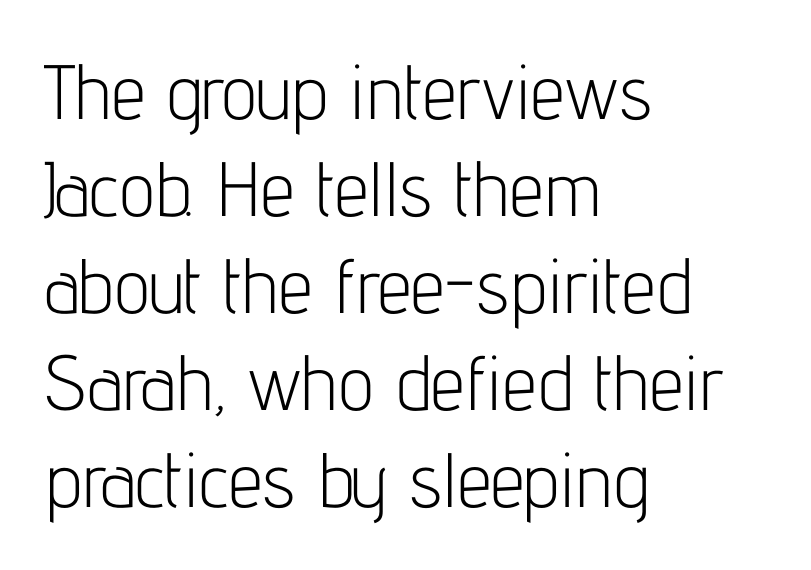
{"serif": "no", "italic": "no", "bold": "no", "weight": "light", "width": "condensed", "stroke_contrast": "low", "x_height": "medium", "monospaced": "no", "underline": "no", "align": "left", "line_spacing": "normal", "line_spacing_ratio": 1.26, "letter_spacing": "normal", "letter_spacing_em": 0.0, "glyph_px": 77}
